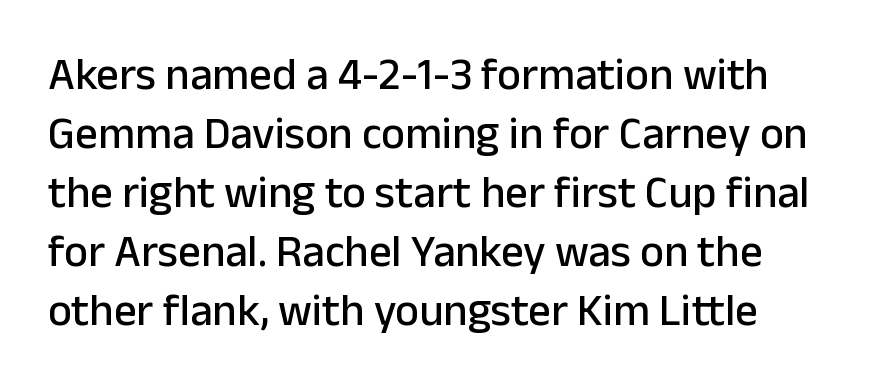
A bare baseline throughout the passage. The letters stand upright; this is a roman face. Does the leading feel generous? No, just average. Nothing unusual about the tracking: characters are spaced as the font intends.
